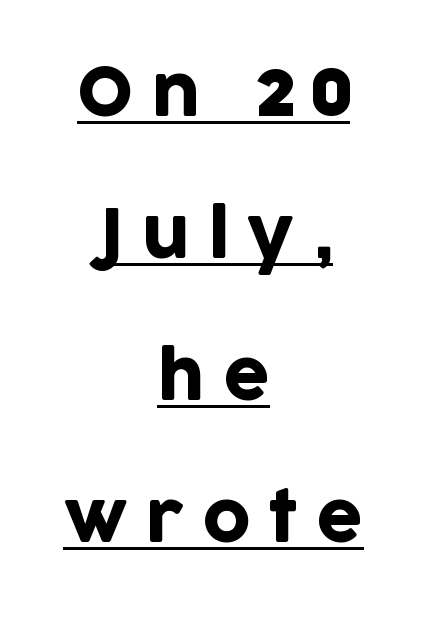
Q: Is the text italic (slanted)? A: No, it is upright.
Q: Is the typeface a serif or a sans-serif typeface? A: Sans-serif.
Q: Is the text underlined? A: Yes.
Q: How is the paragraph aligned? A: Centered.
Q: Is the spacing between letters normal or unusually wide? A: Unusually wide.
Q: Is the spacing between lines tight, normal or loose? A: Loose.
Q: Width (condensed, normal, or wide)? A: Normal.
Q: Stroke contrast? A: Low.
Q: x-height? A: Large.
Q: Monospaced? A: No.
